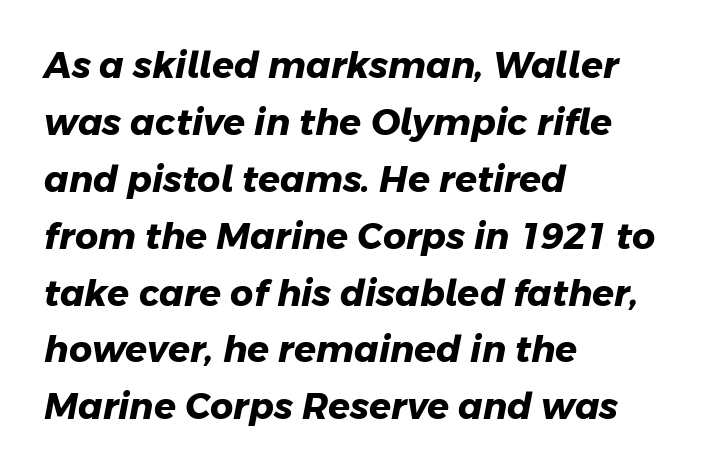
The image shows 36 px heavy sans-serif type; set left-aligned, normal line spacing (1.58x), normal letter spacing, not underlined; low stroke contrast and a medium x-height.
